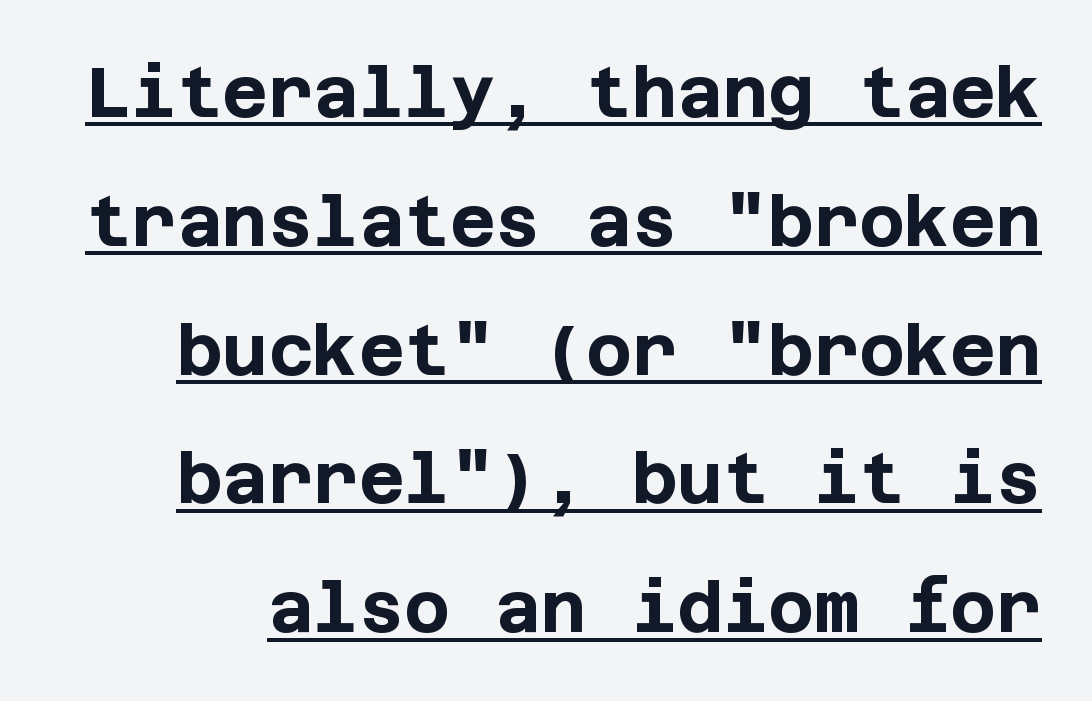
Regarding serifs, this sample does without them. Quick note: underline on. The letterforms sit shoulder to shoulder at normal distance. Each glyph is drawn with heavy, bold strokes. In terms of posture, this sample is upright.
